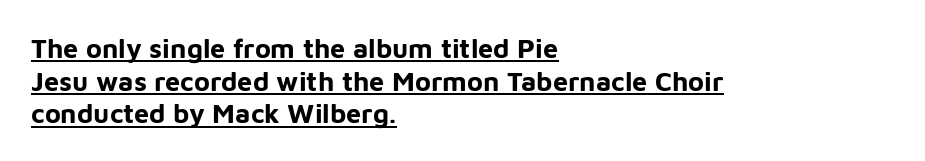
Is there any slant? The stems are plumb. The rendering keeps characters at their native spacing. The passage is arranged the way most books set body copy — flush left. A full-strength bold gives these letters their thick strokes. Underlined type.
